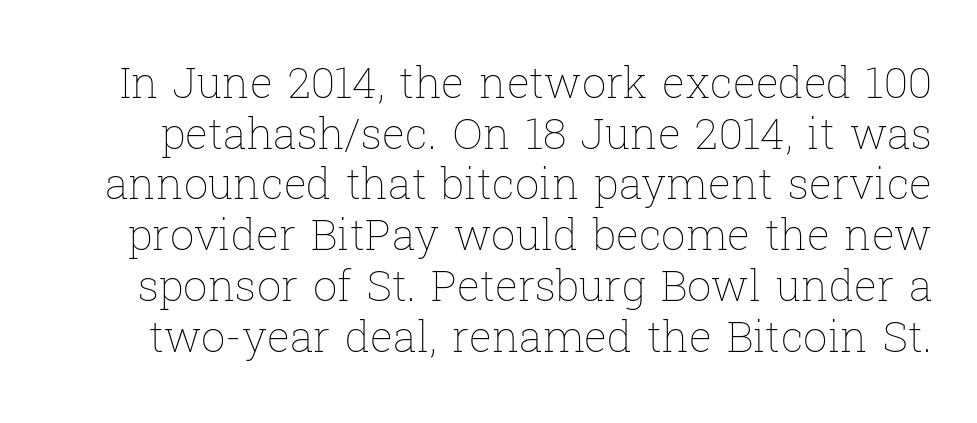
Q: Is the text bold? A: No.
Q: Is the text italic (slanted)? A: No, it is upright.
Q: Is the text underlined? A: No.
Q: Is the spacing between letters normal or unusually wide? A: Normal.
Q: Width (condensed, normal, or wide)? A: Normal.
Q: Stroke contrast? A: Low.
Q: x-height? A: Medium.
Q: Monospaced? A: No.
